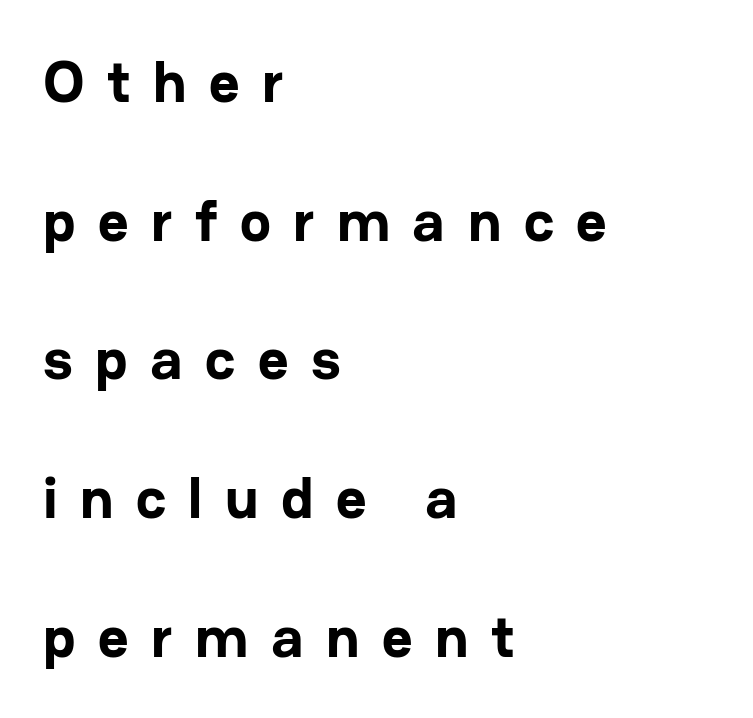
{"serif": "no", "italic": "no", "bold": "yes", "weight": "bold", "width": "normal", "stroke_contrast": "low", "x_height": "medium", "monospaced": "no", "underline": "no", "align": "left", "line_spacing": "loose", "line_spacing_ratio": 2.35, "letter_spacing": "wide", "letter_spacing_em": 0.38, "glyph_px": 59}
